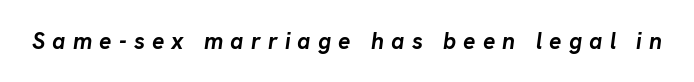
Q: Is the text bold? A: Yes.
Q: Is the text italic (slanted)? A: Yes, it leans right by about 8 degrees.
Q: Is the text underlined? A: No.
Q: Is the spacing between letters normal or unusually wide? A: Unusually wide.
